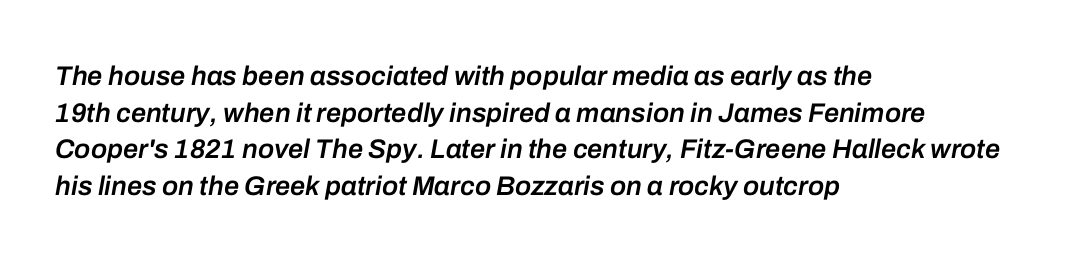
Q: Is the text bold? A: Semi-bold.
Q: Is the text italic (slanted)? A: Yes, it leans right by about 10 degrees.
Q: Is the text underlined? A: No.
Q: How is the paragraph aligned? A: Left-aligned.
Q: Is the spacing between letters normal or unusually wide? A: Normal.
Q: Is the spacing between lines tight, normal or loose? A: Normal.
